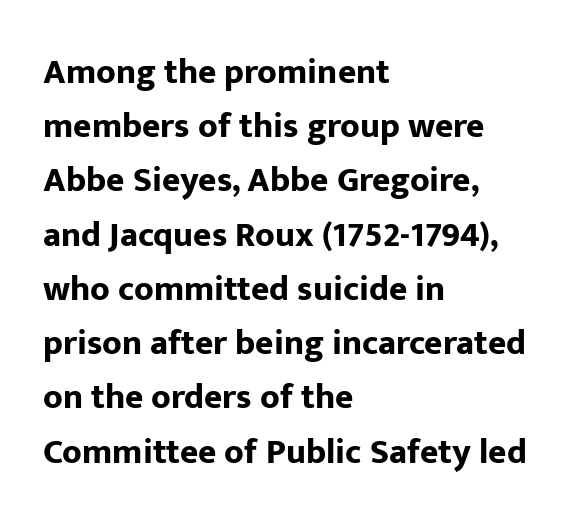
{"serif": "no", "italic": "no", "bold": "yes", "weight": "bold", "width": "normal", "stroke_contrast": "low", "x_height": "medium", "monospaced": "no", "underline": "no", "align": "left", "line_spacing": "normal", "line_spacing_ratio": 1.55, "letter_spacing": "normal", "letter_spacing_em": 0.0, "glyph_px": 35}
